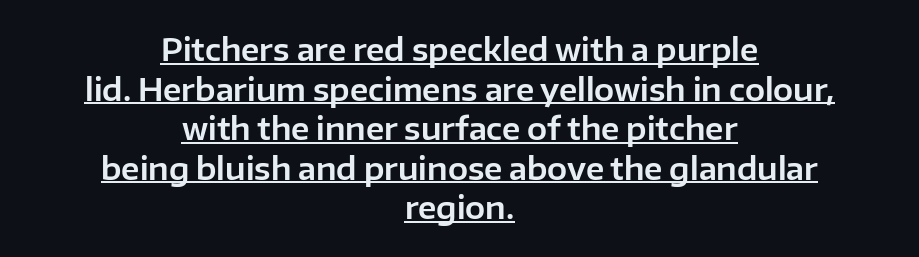
Here the designer chose a conventional face with non-uniform glyph widths. Teacher's note: observe the equal gaps on both sides — that is centered alignment. This rendering leaves character spacing at its baseline value. Quick note: not italic, upright. Rows of type keep a routine distance in the vertical direction.
